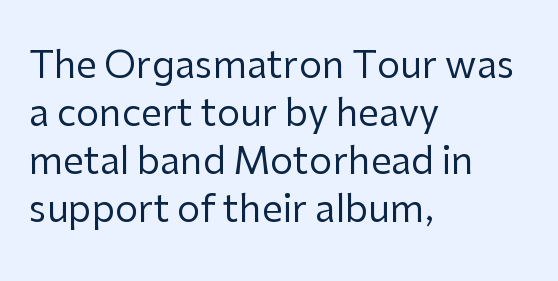
Italic: no, the glyphs are upright roman. The passage is arranged the way most books set body copy — flush left. The characters are drawn with everyday or finer stroke widths. Any mark beneath the type? The region is blank. There is no visible air inserted between adjacent glyphs. The face used here is proportionally spaced, like ordinary book or web type.
